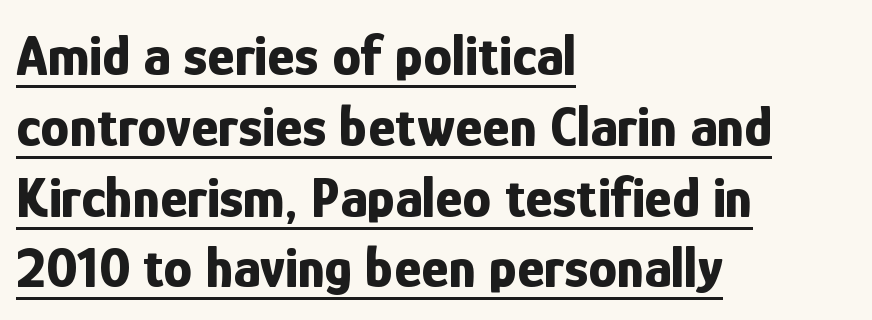
Q: Is the text bold? A: Yes.
Q: Is the text italic (slanted)? A: No, it is upright.
Q: Is the typeface a serif or a sans-serif typeface? A: Sans-serif.
Q: Is the text underlined? A: Yes.
Q: How is the paragraph aligned? A: Left-aligned.
Q: Is the spacing between letters normal or unusually wide? A: Normal.
Q: Width (condensed, normal, or wide)? A: Condensed.
Q: Stroke contrast? A: Low.
Q: x-height? A: Medium.
Q: Monospaced? A: No.
